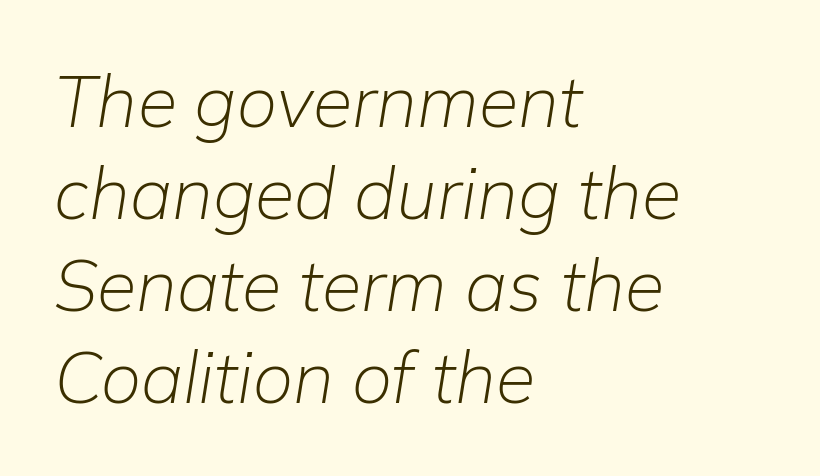
{"italic": "yes", "lean": "right", "slant_degrees": 9, "bold": "no", "weight": "light", "width": "normal", "stroke_contrast": "low", "x_height": "medium", "monospaced": "no", "underline": "no", "align": "left", "line_spacing": "normal", "line_spacing_ratio": 1.28, "letter_spacing": "normal", "letter_spacing_em": 0.0, "glyph_px": 72}
